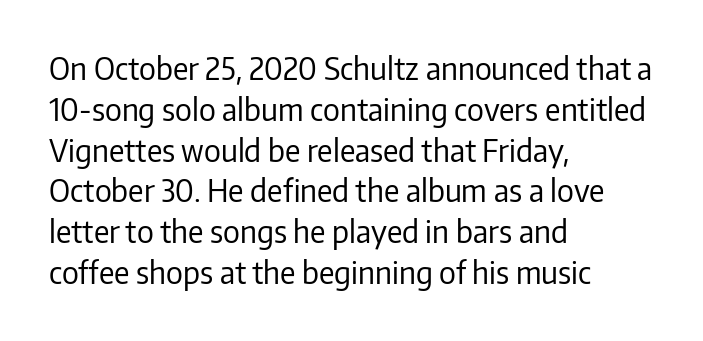
The image shows 30 px regular-weight sans-serif type, upright; set left-aligned, normal line spacing (1.36x), normal letter spacing, not underlined; low stroke contrast and a medium x-height.
